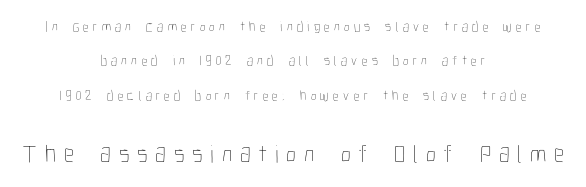
The image shows 25 px text type, upright; set centered, loose line spacing (2.46x), unusually wide letter spacing (+0.31 em), not underlined; the second (bottom) block is 1.79x larger.
